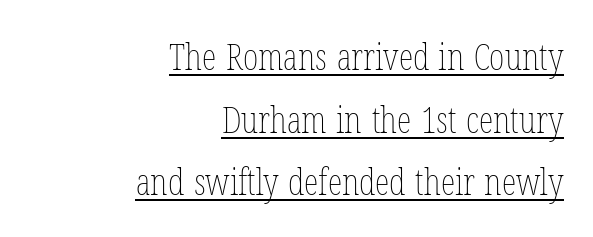
{"italic": "no", "bold": "no", "weight": "thin", "width": "condensed", "stroke_contrast": "low", "x_height": "medium", "monospaced": "no", "underline": "yes", "align": "right", "line_spacing": "normal", "line_spacing_ratio": 1.69, "letter_spacing": "normal", "letter_spacing_em": 0.0, "glyph_px": 37}
